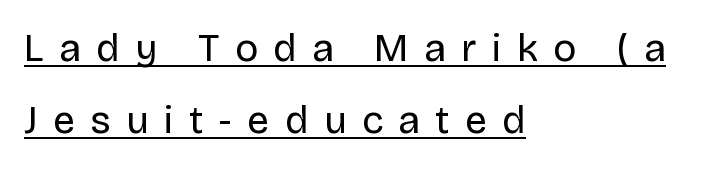
The image shows 39 px regular-weight sans-serif type, upright; set left-aligned, line spacing 1.85x, unusually wide letter spacing (+0.4 em), underlined; low stroke contrast and a large x-height.
